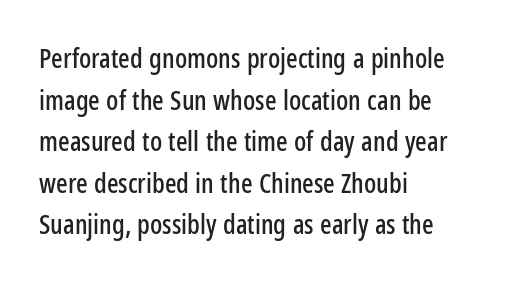
A typesetter would call this zero additional tracking. Line beginnings align vertically; line endings do not. The leading is moderate, giving the passage an even texture. No italicization has been applied; the sample stays upright. This rendering features lettering with no underline.
